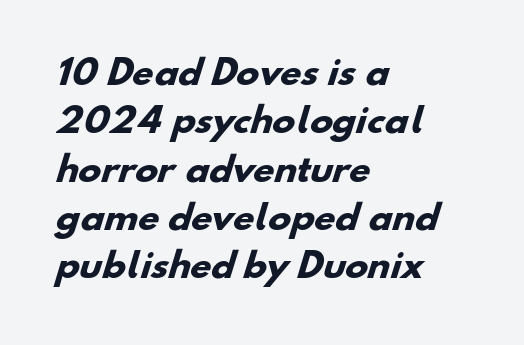
{"serif": "no", "bold": "yes", "weight": "heavy", "width": "normal", "stroke_contrast": "low", "x_height": "small", "monospaced": "no", "underline": "no", "align": "left", "line_spacing": "normal", "line_spacing_ratio": 1.42, "letter_spacing": "normal", "letter_spacing_em": 0.0, "glyph_px": 34}
